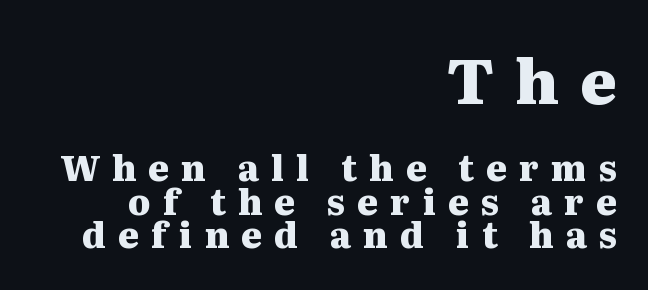
{"serif": "yes", "italic": "no", "bold": "yes", "weight": "heavy", "width": "wide", "stroke_contrast": "medium", "x_height": "medium", "monospaced": "no", "underline": "no", "align": "right", "line_spacing": "tight", "line_spacing_ratio": 0.95, "letter_spacing": "wide", "letter_spacing_em": 0.35, "larger_block": "first", "size_ratio": 1.77, "glyph_px": 62}
